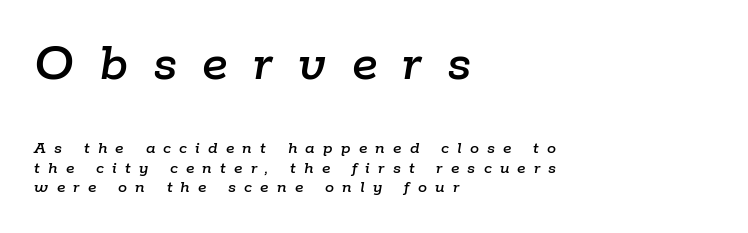
The letterforms stand isolated, each surrounded by extra space. The foot of each line stays bare and open. This sample is left-justified, so line endings fall wherever the words run out. Proportional: the letters do not fall into vertical columns. Is there much room between lines? No — they nearly touch. Posture: slanted.
